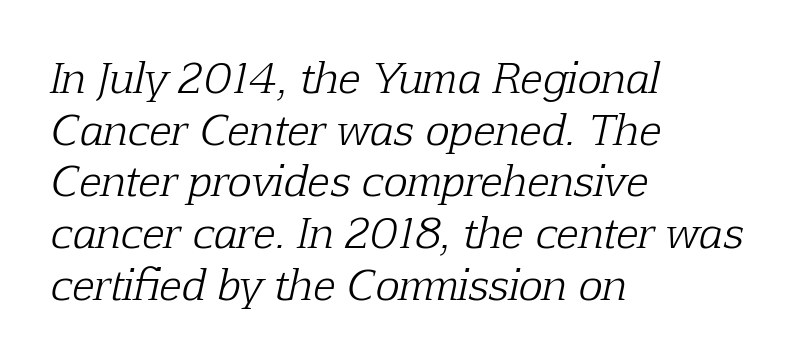
{"serif": "yes", "italic": "yes", "lean": "right", "slant_degrees": 12, "bold": "no", "weight": "light", "width": "normal", "stroke_contrast": "low", "x_height": "medium", "monospaced": "no", "underline": "no", "align": "left", "line_spacing": "normal", "line_spacing_ratio": 1.26, "letter_spacing": "normal", "letter_spacing_em": 0.0, "glyph_px": 41}
